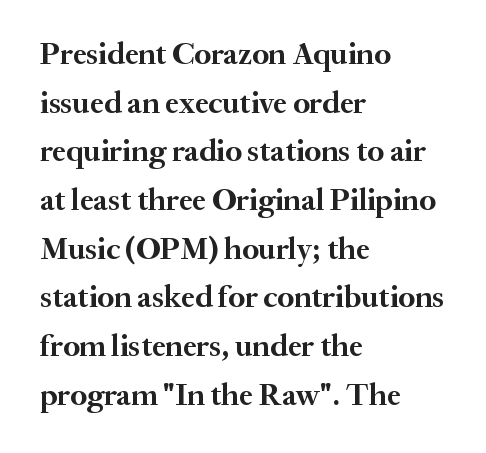
Q: Is the text bold? A: Yes.
Q: Is the text italic (slanted)? A: No, it is upright.
Q: Is the typeface a serif or a sans-serif typeface? A: Serif.
Q: Is the text underlined? A: No.
Q: How is the paragraph aligned? A: Left-aligned.
Q: Is the spacing between letters normal or unusually wide? A: Normal.
Q: Is the spacing between lines tight, normal or loose? A: Normal.
Q: Width (condensed, normal, or wide)? A: Normal.
Q: Stroke contrast? A: Medium.
Q: x-height? A: Small.
Q: Monospaced? A: No.
